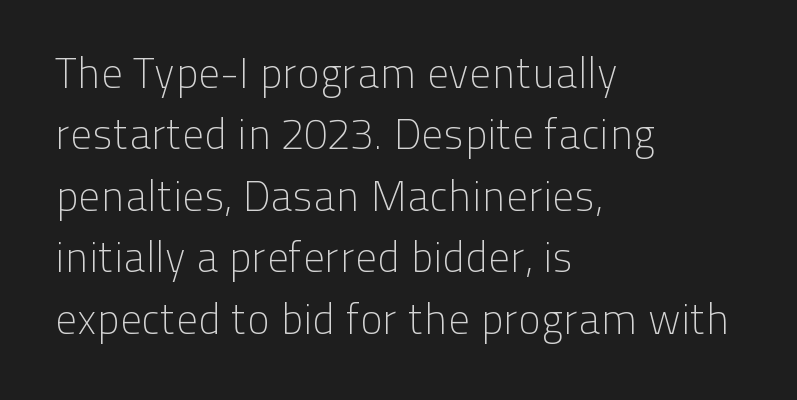
{"serif": "no", "italic": "no", "bold": "no", "weight": "light", "width": "normal", "stroke_contrast": "low", "x_height": "medium", "monospaced": "no", "underline": "no", "align": "left", "line_spacing": "normal", "line_spacing_ratio": 1.43, "letter_spacing": "normal", "letter_spacing_em": 0.0, "glyph_px": 43}
